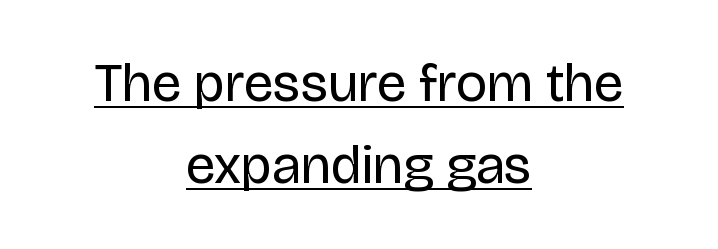
{"serif": "no", "italic": "no", "bold": "no", "weight": "regular", "width": "normal", "stroke_contrast": "low", "x_height": "large", "monospaced": "no", "underline": "yes", "align": "center", "line_spacing": "normal", "line_spacing_ratio": 1.52, "letter_spacing": "normal", "letter_spacing_em": 0.0, "glyph_px": 54}
